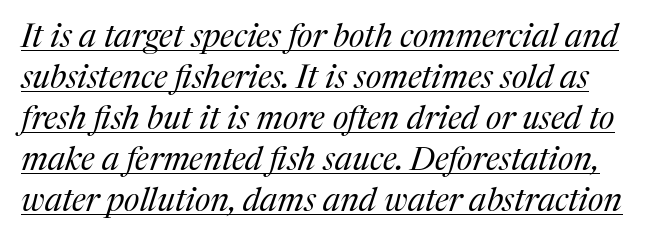
Q: Is the text bold? A: No.
Q: Is the text italic (slanted)? A: Yes, it leans right by about 17 degrees.
Q: Is the typeface a serif or a sans-serif typeface? A: Serif.
Q: Is the text underlined? A: Yes.
Q: Is the spacing between letters normal or unusually wide? A: Normal.
Q: Width (condensed, normal, or wide)? A: Normal.
Q: Stroke contrast? A: Medium.
Q: x-height? A: Medium.
Q: Monospaced? A: No.
